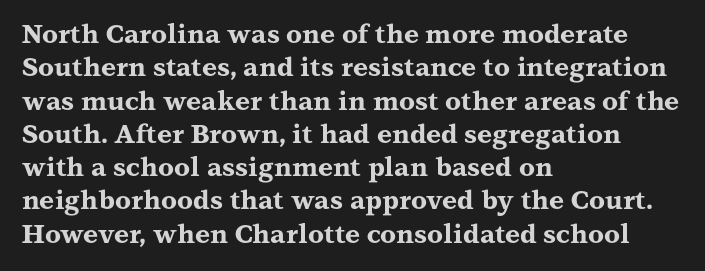
Q: Is the text bold? A: Yes.
Q: Is the text italic (slanted)? A: No, it is upright.
Q: Is the text underlined? A: No.
Q: How is the paragraph aligned? A: Left-aligned.
Q: Is the spacing between letters normal or unusually wide? A: Normal.
Q: Is the spacing between lines tight, normal or loose? A: Normal.
